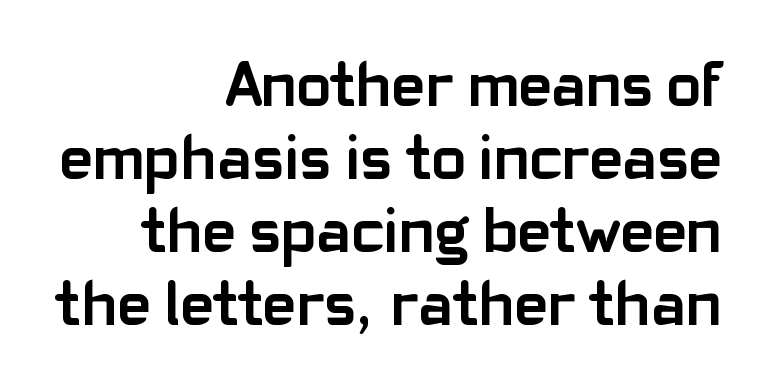
Q: Is the text bold? A: Yes.
Q: Is the text italic (slanted)? A: No, it is upright.
Q: Is the typeface a serif or a sans-serif typeface? A: Sans-serif.
Q: Is the text underlined? A: No.
Q: How is the paragraph aligned? A: Right-aligned.
Q: Is the spacing between letters normal or unusually wide? A: Normal.
Q: Is the spacing between lines tight, normal or loose? A: Tight.
Q: Width (condensed, normal, or wide)? A: Normal.
Q: Stroke contrast? A: Low.
Q: x-height? A: Medium.
Q: Monospaced? A: No.
